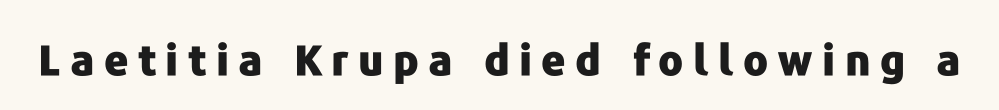
The image shows 42 px heavy sans-serif type, upright; set unusually wide letter spacing (+0.22 em), not underlined; low stroke contrast and a medium x-height.
